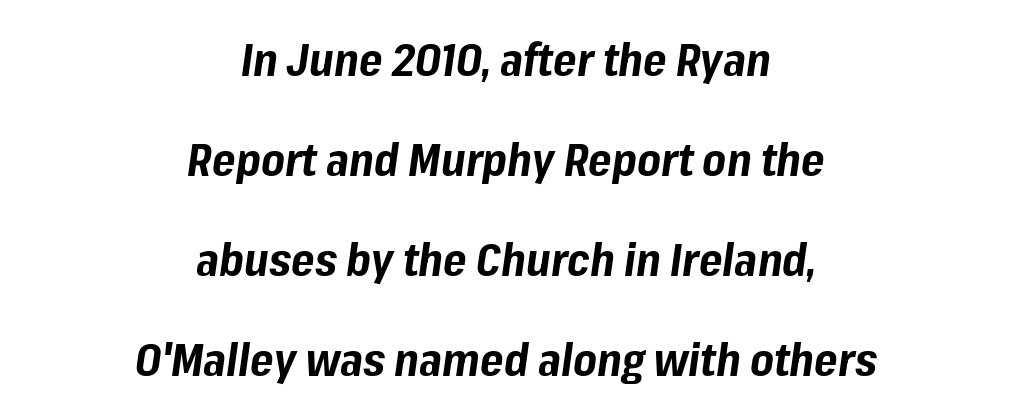
Q: Is the text bold? A: Yes.
Q: Is the text italic (slanted)? A: Yes, it leans right by about 8 degrees.
Q: Is the text underlined? A: No.
Q: How is the paragraph aligned? A: Centered.
Q: Is the spacing between letters normal or unusually wide? A: Normal.
Q: Is the spacing between lines tight, normal or loose? A: Loose.
Q: Width (condensed, normal, or wide)? A: Normal.
Q: Stroke contrast? A: Low.
Q: x-height? A: Medium.
Q: Monospaced? A: No.
